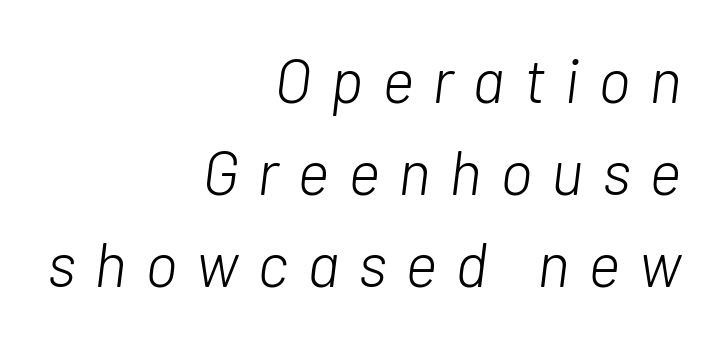
{"italic": "yes", "lean": "right", "slant_degrees": 7, "bold": "no", "weight": "light", "width": "normal", "stroke_contrast": "low", "x_height": "medium", "monospaced": "no", "underline": "no", "align": "right", "line_spacing": "normal", "line_spacing_ratio": 1.48, "letter_spacing": "wide", "letter_spacing_em": 0.3, "glyph_px": 62}
